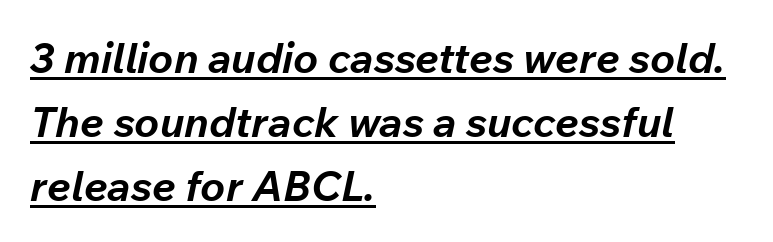
Is there an underline? Yes — a line sits under the letters. Rows of type keep a routine distance in the vertical direction. Reading down the block, your eye returns to a fixed left position each line. Notice how the stems are inclined rather than vertical — that's the hallmark of italics. Is this a fixed-width face? No — the glyphs have proportional, varying widths. Look at the tracking — it's just the regular setting, nothing added.
